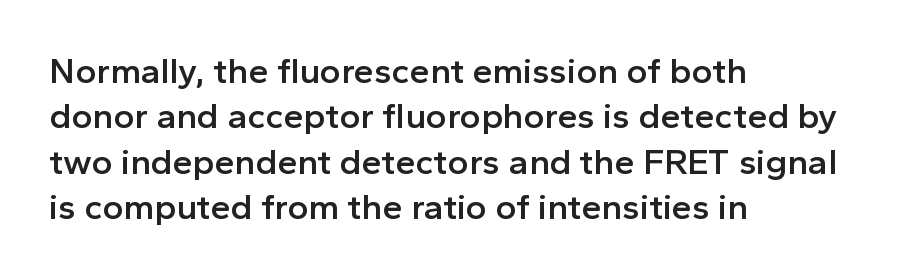
Is this a sans? Yes — the strokes have no serifs. You could call the tracking neutral — neither tight nor loose. Is there much room between lines? A standard amount, neither cramped nor airy. This sample is left-justified, so line endings fall wherever the words run out. Upright lettering throughout. Character widths vary here, with narrow letters taking less room than wide ones.
